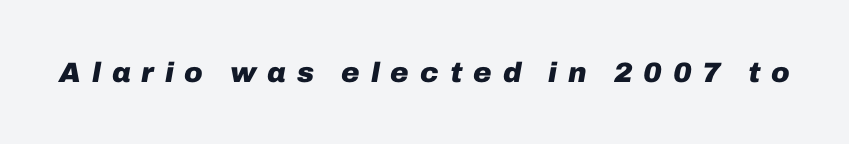
{"italic": "yes", "lean": "right", "slant_degrees": 10, "bold": "yes", "weight": "heavy", "width": "normal", "stroke_contrast": "low", "x_height": "medium", "monospaced": "no", "underline": "no", "letter_spacing": "wide", "letter_spacing_em": 0.39, "glyph_px": 28}
